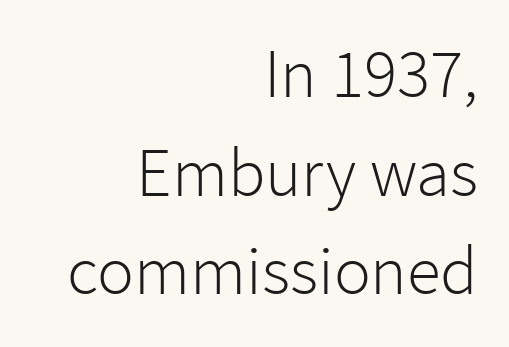
{"serif": "no", "italic": "no", "bold": "no", "weight": "light", "width": "normal", "stroke_contrast": "low", "x_height": "medium", "monospaced": "no", "underline": "no", "align": "right", "line_spacing": "normal", "line_spacing_ratio": 1.43, "letter_spacing": "normal", "letter_spacing_em": 0.0, "glyph_px": 69}
